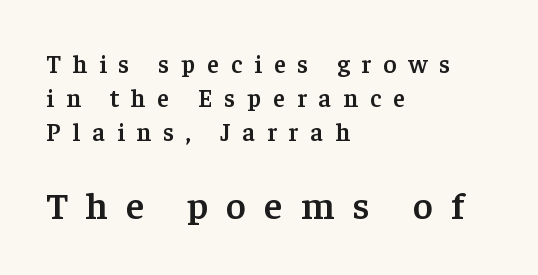
Q: Is the text bold? A: Semi-bold.
Q: Is the text italic (slanted)? A: No, it is upright.
Q: Is the typeface a serif or a sans-serif typeface? A: Serif.
Q: Is the text underlined? A: No.
Q: How is the paragraph aligned? A: Left-aligned.
Q: Is the spacing between letters normal or unusually wide? A: Unusually wide.
Q: Is the spacing between lines tight, normal or loose? A: Normal.
Q: Which block of text is set in a larger size, the first (top) or the second (bottom)? A: The second (bottom) one.
Q: Width (condensed, normal, or wide)? A: Normal.
Q: Stroke contrast? A: Low.
Q: x-height? A: Medium.
Q: Monospaced? A: No.
